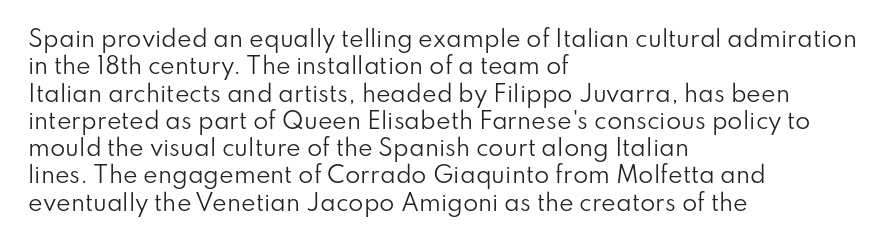
The image shows 22 px text type, upright; set left-aligned, line spacing 1.24x, normal letter spacing, not underlined.
